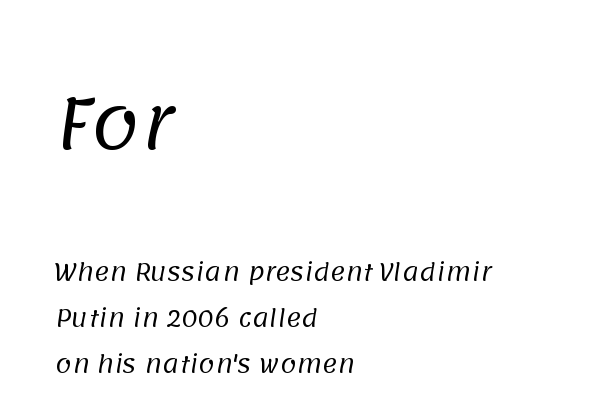
The image shows 69 px regular-weight sans-serif type; set left-aligned, loose line spacing (2.01x), normal letter spacing, not underlined; the first (top) block is 3.0x larger; low stroke contrast and a large x-height.
